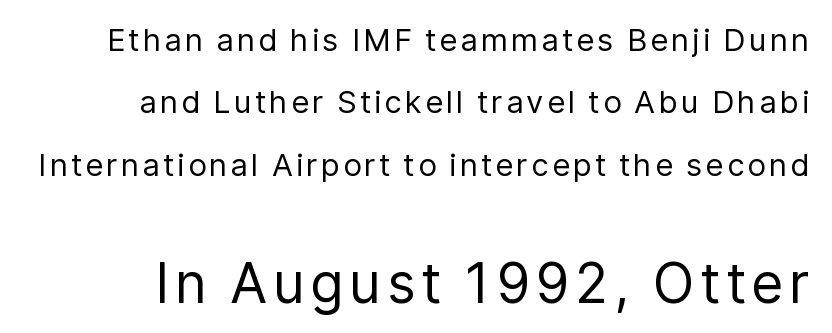
The image shows 55 px regular-weight sans-serif type, upright; set loose line spacing (2.01x), not underlined; the second (bottom) block is 1.77x larger; low stroke contrast and a medium x-height.
